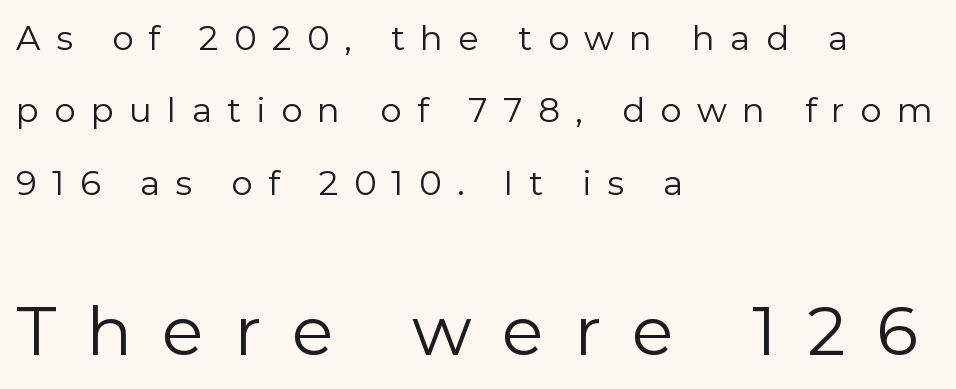
Q: Is the text bold? A: No.
Q: Is the text italic (slanted)? A: No, it is upright.
Q: Is the typeface a serif or a sans-serif typeface? A: Sans-serif.
Q: Is the text underlined? A: No.
Q: How is the paragraph aligned? A: Left-aligned.
Q: Is the spacing between letters normal or unusually wide? A: Unusually wide.
Q: Is the spacing between lines tight, normal or loose? A: Loose.
Q: Which block of text is set in a larger size, the first (top) or the second (bottom)? A: The second (bottom) one.
Q: Width (condensed, normal, or wide)? A: Normal.
Q: Stroke contrast? A: Low.
Q: x-height? A: Medium.
Q: Monospaced? A: No.
